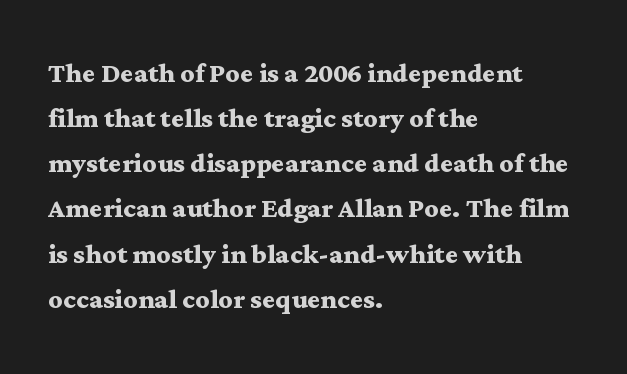
Q: Is the text bold? A: Yes.
Q: Is the text italic (slanted)? A: No, it is upright.
Q: Is the typeface a serif or a sans-serif typeface? A: Serif.
Q: Is the text underlined? A: No.
Q: How is the paragraph aligned? A: Left-aligned.
Q: Is the spacing between letters normal or unusually wide? A: Normal.
Q: Is the spacing between lines tight, normal or loose? A: Normal.
Q: Width (condensed, normal, or wide)? A: Wide.
Q: Stroke contrast? A: Medium.
Q: x-height? A: Medium.
Q: Monospaced? A: No.
